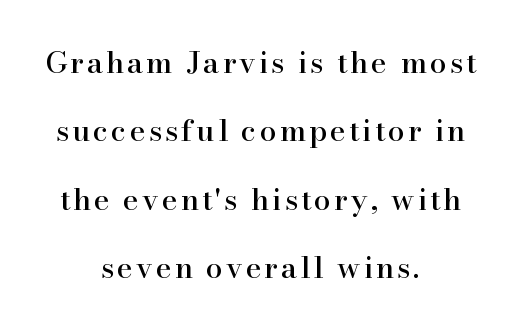
The image shows 30 px serif type, upright; set centered, loose line spacing (2.28x), not underlined; high stroke contrast and a small x-height.
